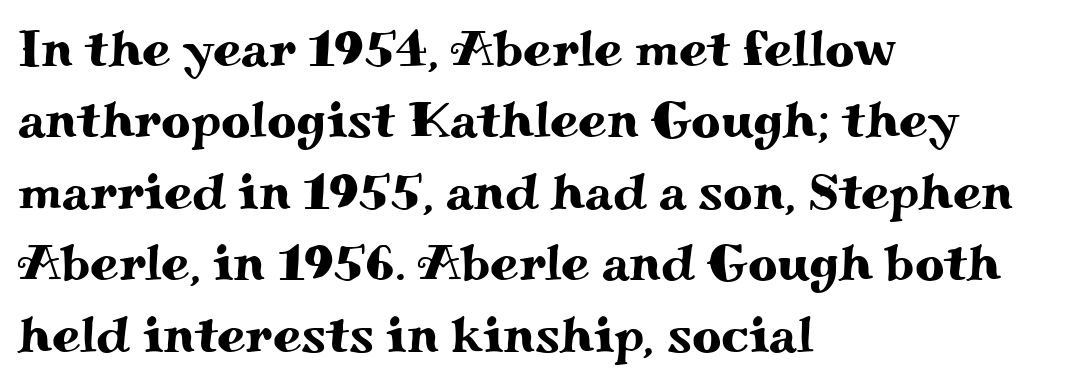
Q: Is the text italic (slanted)? A: No, it is upright.
Q: Is the typeface a serif or a sans-serif typeface? A: Serif.
Q: Is the text underlined? A: No.
Q: How is the paragraph aligned? A: Left-aligned.
Q: Is the spacing between letters normal or unusually wide? A: Normal.
Q: Is the spacing between lines tight, normal or loose? A: Normal.
Q: Width (condensed, normal, or wide)? A: Wide.
Q: Stroke contrast? A: Medium.
Q: x-height? A: Small.
Q: Monospaced? A: No.
